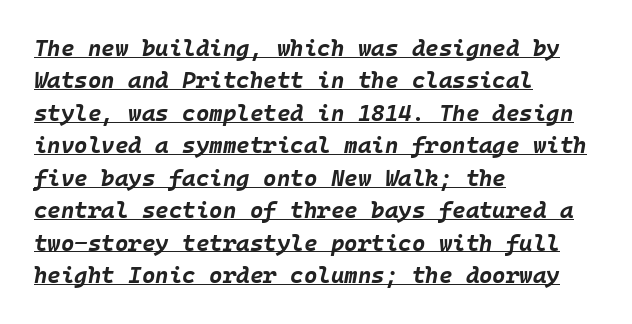
The image shows 23 px bold type, italic (leaning right); set left-aligned, normal line spacing (1.41x), normal letter spacing, underlined.
